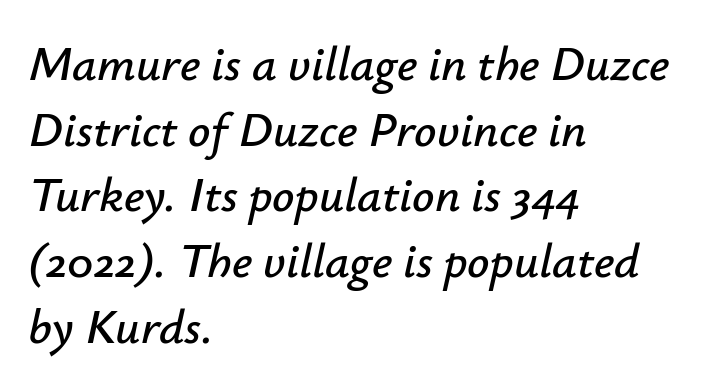
Q: Is the text italic (slanted)? A: Yes, it leans right by about 12 degrees.
Q: Is the text underlined? A: No.
Q: How is the paragraph aligned? A: Left-aligned.
Q: Is the spacing between letters normal or unusually wide? A: Normal.
Q: Is the spacing between lines tight, normal or loose? A: Normal.
Q: Width (condensed, normal, or wide)? A: Normal.
Q: Stroke contrast? A: Low.
Q: x-height? A: Small.
Q: Monospaced? A: No.
